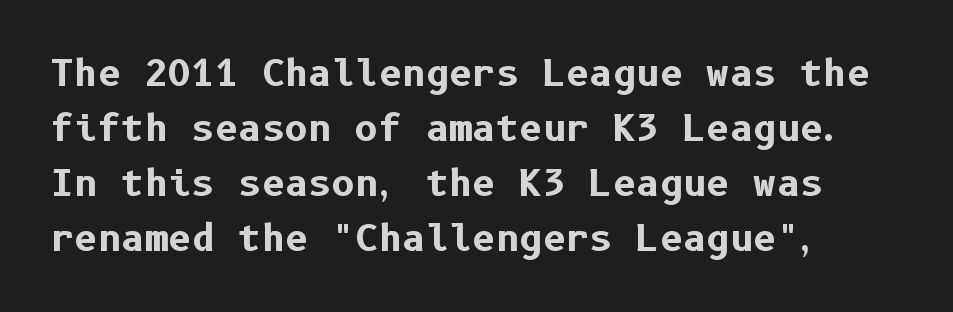
The image shows 36 px bold sans-serif type, upright; set normal line spacing (1.53x), normal letter spacing, not underlined; low stroke contrast and a medium x-height.
